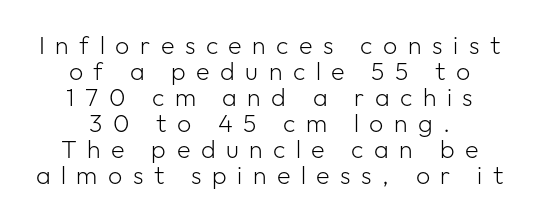
{"italic": "no", "bold": "no", "underline": "no", "align": "center", "line_spacing": "tight", "line_spacing_ratio": 1.04, "letter_spacing": "wide", "letter_spacing_em": 0.42, "glyph_px": 25}
